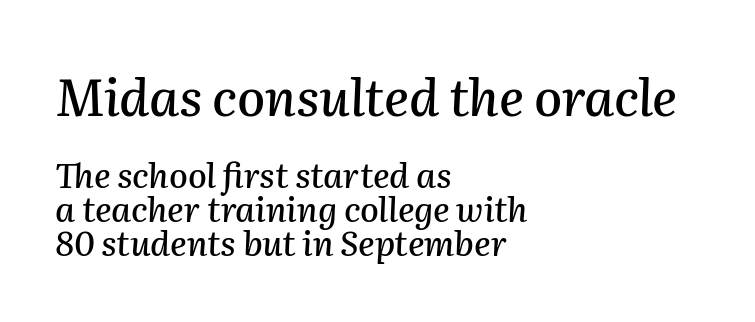
{"italic": "yes", "lean": "right", "slant_degrees": 2, "width": "normal", "stroke_contrast": "medium", "x_height": "medium", "monospaced": "no", "underline": "no", "align": "left", "line_spacing": "tight", "line_spacing_ratio": 1.0, "letter_spacing": "normal", "letter_spacing_em": 0.0, "larger_block": "first", "size_ratio": 1.5, "glyph_px": 51}
